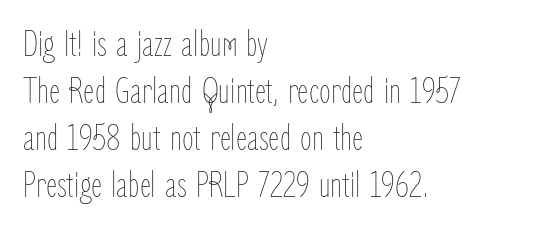
Q: Is the text bold? A: No.
Q: Is the text italic (slanted)? A: No, it is upright.
Q: Is the text underlined? A: No.
Q: How is the paragraph aligned? A: Left-aligned.
Q: Is the spacing between letters normal or unusually wide? A: Normal.
Q: Width (condensed, normal, or wide)? A: Condensed.
Q: Stroke contrast? A: Low.
Q: x-height? A: Medium.
Q: Monospaced? A: No.
